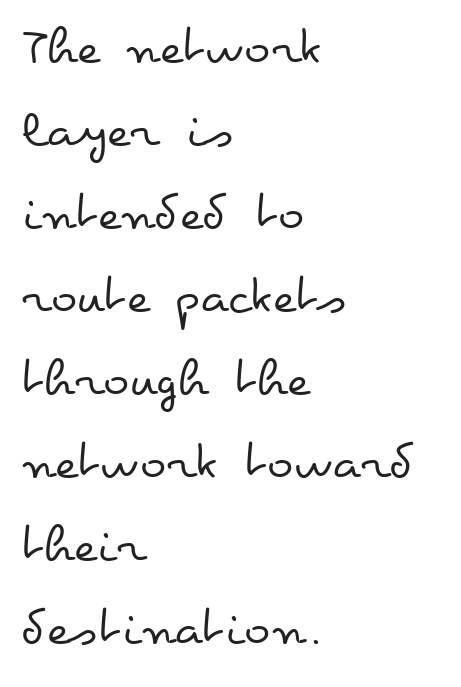
Q: Is the text bold? A: No.
Q: Is the text italic (slanted)? A: No, it is upright.
Q: Is the text underlined? A: No.
Q: How is the paragraph aligned? A: Left-aligned.
Q: Is the spacing between letters normal or unusually wide? A: Normal.
Q: Is the spacing between lines tight, normal or loose? A: Normal.
Q: Width (condensed, normal, or wide)? A: Wide.
Q: Stroke contrast? A: Low.
Q: x-height? A: Small.
Q: Monospaced? A: No.
